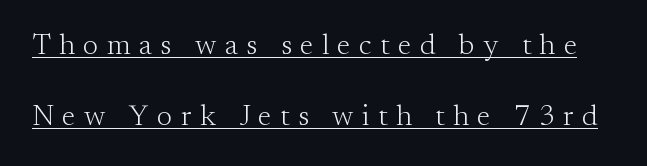
The image shows 29 px light serif type, upright; set loose line spacing (2.46x), unusually wide letter spacing (+0.29 em), underlined; medium stroke contrast and a small x-height.
